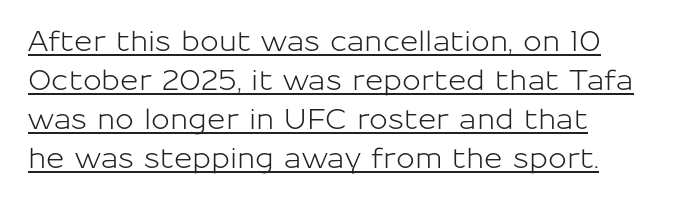
Alignment: flush left. Style check: upright. Nobody touched the tracking dial on this one. The specimen includes a rule beneath the text block's lines. Font category for this specimen: sans-serif. The passage shown stacks its lines at a standard gap.
